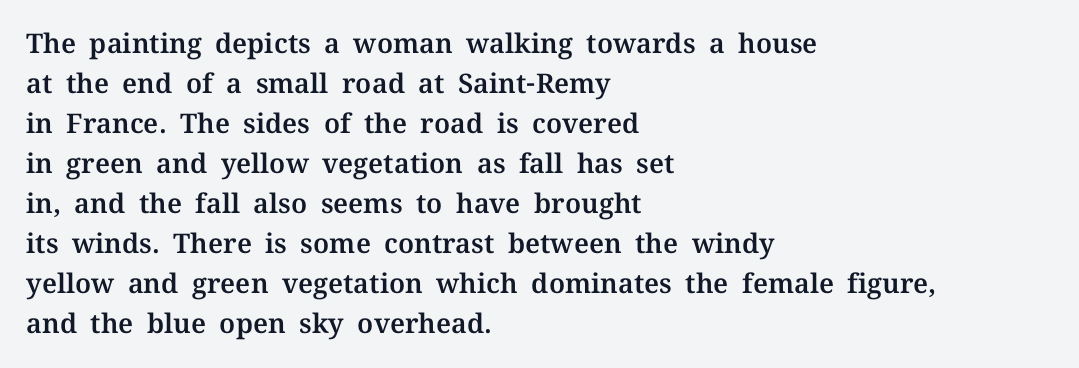
{"italic": "no", "underline": "no", "align": "left", "line_spacing": "normal", "line_spacing_ratio": 1.48, "letter_spacing": "normal", "letter_spacing_em": 0.0, "glyph_px": 27}
